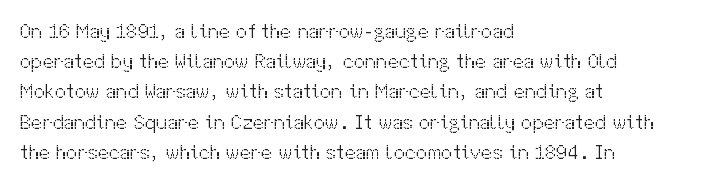
Q: Is the text bold? A: No.
Q: Is the text italic (slanted)? A: No, it is upright.
Q: Is the text underlined? A: No.
Q: How is the paragraph aligned? A: Left-aligned.
Q: Is the spacing between letters normal or unusually wide? A: Normal.
Q: Is the spacing between lines tight, normal or loose? A: Normal.
